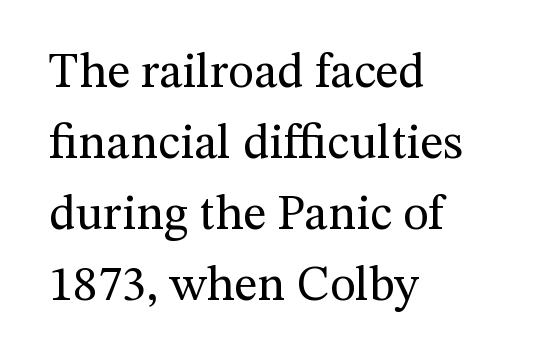
{"serif": "yes", "italic": "no", "bold": "no", "weight": "regular", "width": "normal", "stroke_contrast": "medium", "x_height": "medium", "monospaced": "no", "underline": "no", "align": "left", "line_spacing": "normal", "line_spacing_ratio": 1.45, "letter_spacing": "normal", "letter_spacing_em": 0.0, "glyph_px": 49}
